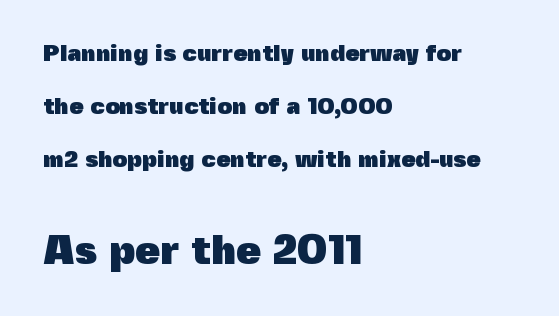
{"serif": "no", "italic": "no", "bold": "yes", "weight": "heavy", "width": "normal", "x_height": "medium", "monospaced": "no", "underline": "no", "align": "left", "line_spacing": "loose", "line_spacing_ratio": 2.31, "letter_spacing": "normal", "letter_spacing_em": 0.0, "larger_block": "second", "size_ratio": 1.74, "glyph_px": 40}
